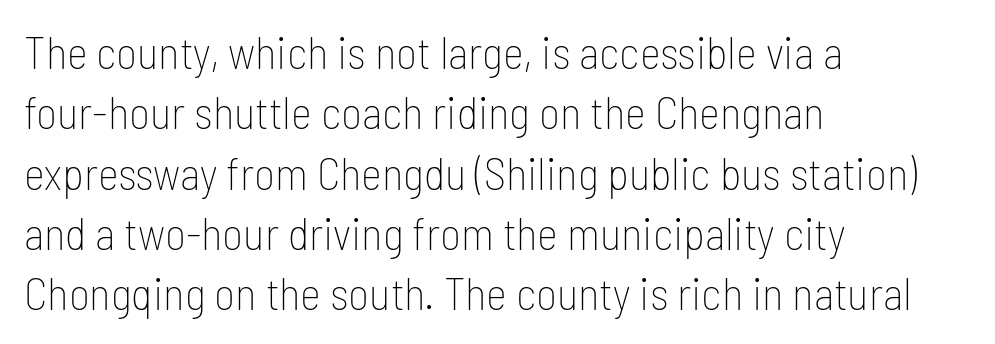
Q: Is the text bold? A: No.
Q: Is the text italic (slanted)? A: No, it is upright.
Q: Is the typeface a serif or a sans-serif typeface? A: Sans-serif.
Q: Is the text underlined? A: No.
Q: How is the paragraph aligned? A: Left-aligned.
Q: Is the spacing between letters normal or unusually wide? A: Normal.
Q: Is the spacing between lines tight, normal or loose? A: Normal.
Q: Width (condensed, normal, or wide)? A: Condensed.
Q: Stroke contrast? A: Low.
Q: x-height? A: Medium.
Q: Monospaced? A: No.
